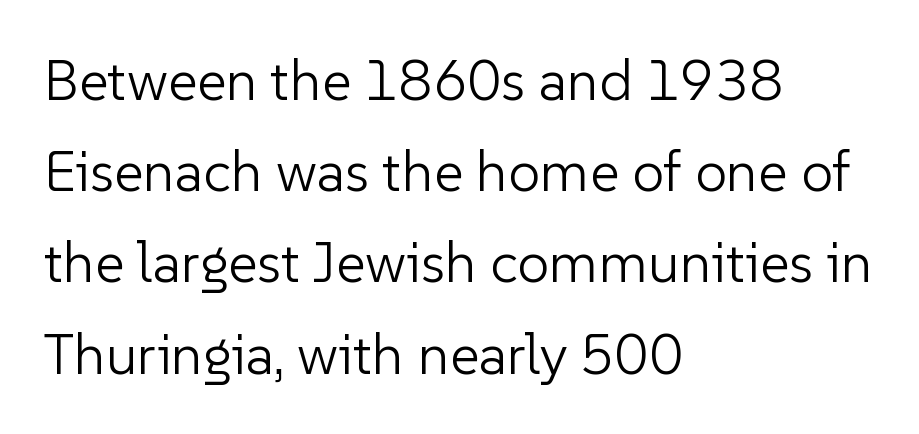
{"serif": "no", "italic": "no", "bold": "no", "weight": "light", "width": "normal", "stroke_contrast": "low", "x_height": "medium", "monospaced": "no", "underline": "no", "align": "left", "line_spacing": "normal", "line_spacing_ratio": 1.6, "letter_spacing": "normal", "letter_spacing_em": 0.0, "glyph_px": 57}
